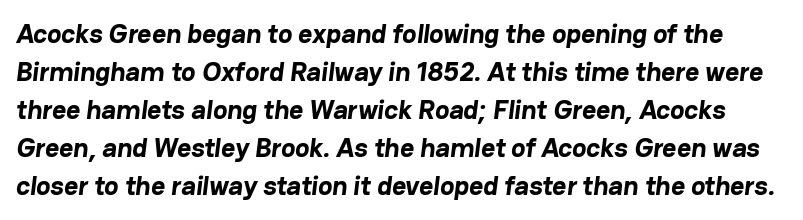
{"bold": "yes", "underline": "no", "line_spacing": "normal", "line_spacing_ratio": 1.41, "letter_spacing": "normal", "letter_spacing_em": 0.0, "glyph_px": 27}
